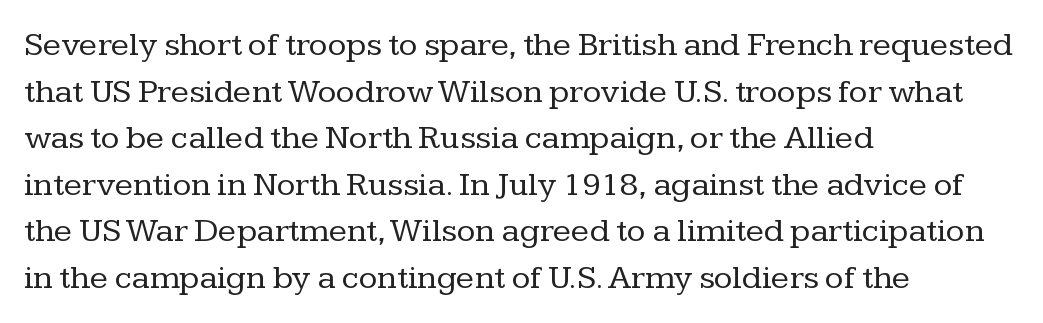
The image shows 34 px regular-weight serif type, upright; set left-aligned, normal line spacing (1.37x), normal letter spacing, not underlined; low stroke contrast and a medium x-height.
